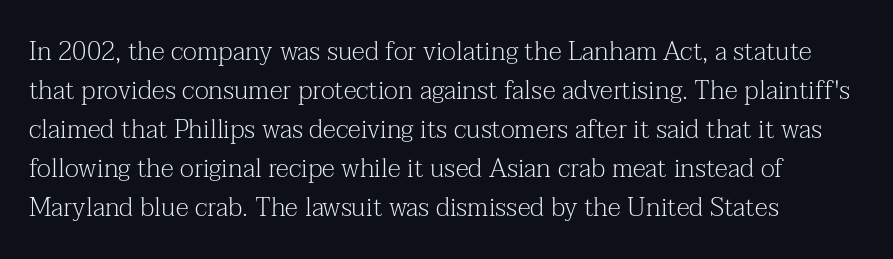
{"italic": "no", "bold": "no", "underline": "no", "align": "left", "line_spacing": "normal", "line_spacing_ratio": 1.5, "letter_spacing": "normal", "letter_spacing_em": 0.0, "glyph_px": 26}
